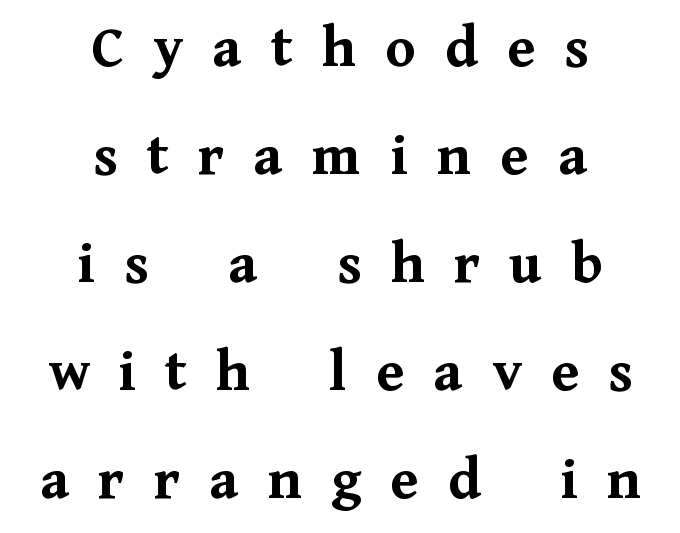
Q: Is the text bold? A: Yes.
Q: Is the text italic (slanted)? A: No, it is upright.
Q: Is the typeface a serif or a sans-serif typeface? A: Serif.
Q: Is the text underlined? A: No.
Q: How is the paragraph aligned? A: Centered.
Q: Is the spacing between letters normal or unusually wide? A: Unusually wide.
Q: Width (condensed, normal, or wide)? A: Normal.
Q: Stroke contrast? A: Medium.
Q: x-height? A: Medium.
Q: Monospaced? A: No.
